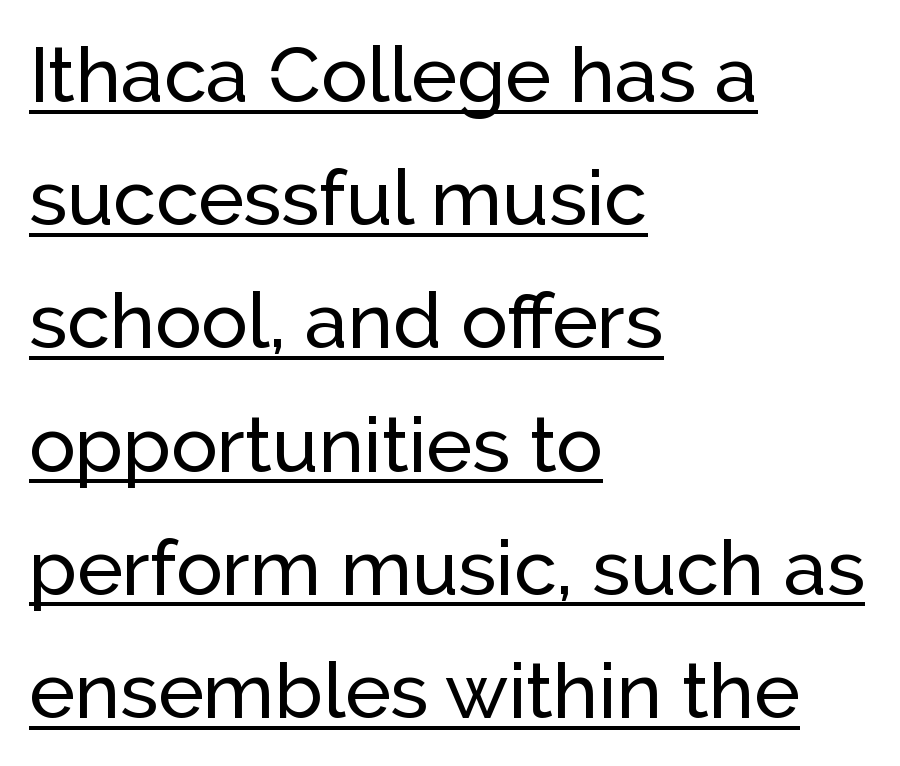
{"serif": "no", "italic": "no", "width": "normal", "stroke_contrast": "low", "x_height": "medium", "monospaced": "no", "underline": "yes", "align": "left", "line_spacing": "normal", "line_spacing_ratio": 1.6, "letter_spacing": "normal", "letter_spacing_em": 0.0, "glyph_px": 77}
